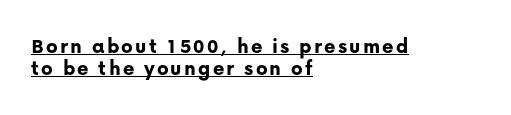
Reading down the column, the eye jumps only a short way to each next line. The specimen includes a rule beneath the text block's lines. Caption: bold face, heavy strokes. The specimen reads as upright at a glance.
